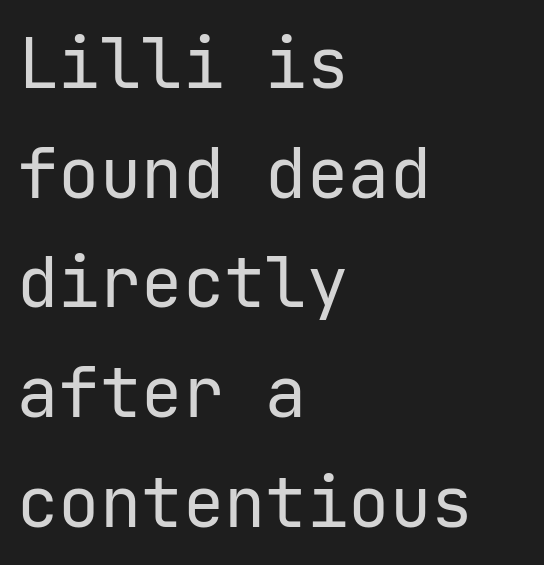
The image shows 69 px regular-weight sans-serif type, upright; set left-aligned, normal line spacing (1.59x), normal letter spacing, not underlined; low stroke contrast and a medium x-height.
